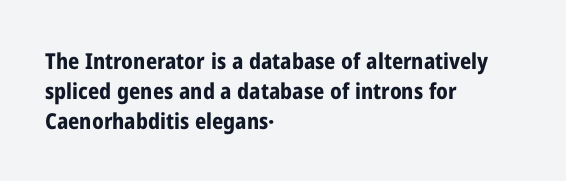
{"italic": "no", "bold": "yes", "underline": "no", "align": "left", "line_spacing": "normal", "line_spacing_ratio": 1.36, "letter_spacing": "normal", "letter_spacing_em": 0.0, "glyph_px": 22}
